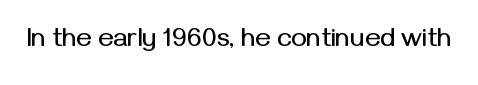
Is there any slant? The stems are plumb. Descenders are the only things crossing below the line. The line texture is even and compact thanks to regular tracking.
